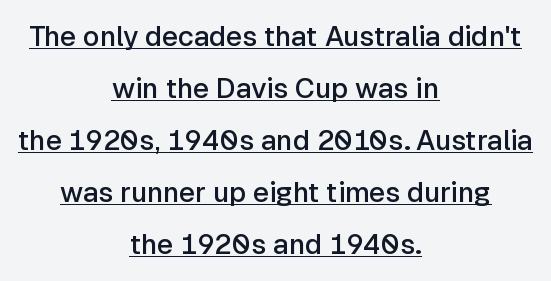
This rendering leaves character spacing at its baseline value. A roman cut, with each character standing at attention. The passage shown is typeset with a sans-serif family. Every row of glyphs is offset so its center matches the block's center. A somewhat darkened texture: the type is semibold rather than bold. Quick note: underline on.
